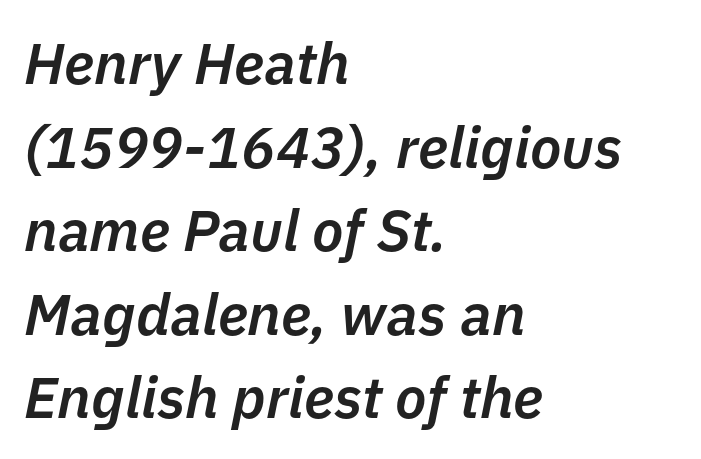
The image shows 58 px semibold type, italic (leaning right); set left-aligned, normal line spacing (1.44x), normal letter spacing, not underlined; low stroke contrast and a medium x-height.
